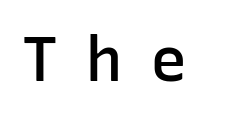
Q: Is the text bold? A: Semi-bold.
Q: Is the text italic (slanted)? A: No, it is upright.
Q: Is the typeface a serif or a sans-serif typeface? A: Sans-serif.
Q: Is the text underlined? A: No.
Q: Is the spacing between letters normal or unusually wide? A: Unusually wide.
Q: Width (condensed, normal, or wide)? A: Normal.
Q: Stroke contrast? A: Low.
Q: x-height? A: Medium.
Q: Monospaced? A: No.
